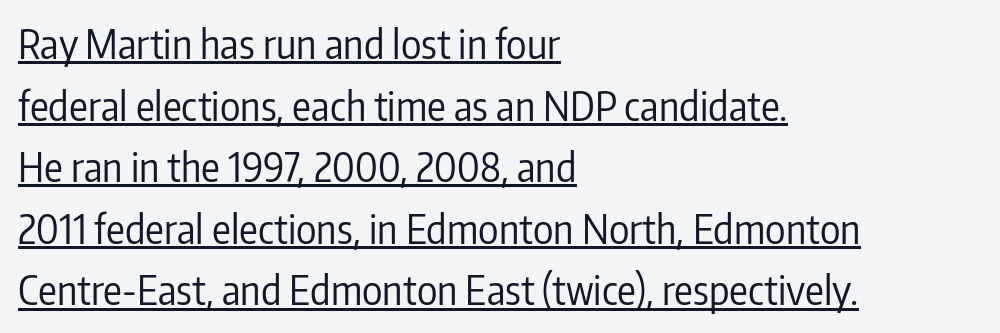
The image shows 39 px regular-weight, condensed sans-serif type, upright; set left-aligned, normal line spacing (1.58x), normal letter spacing, underlined; low stroke contrast and a medium x-height.
